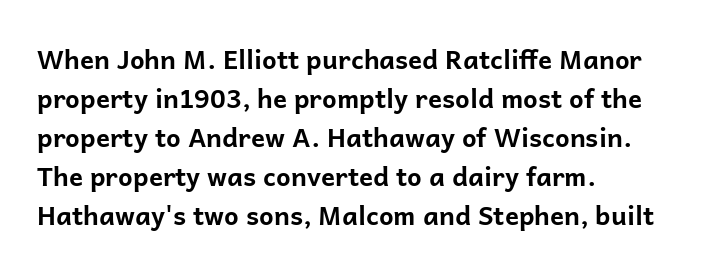
The image shows 26 px bold type, upright; set left-aligned, normal line spacing (1.5x), normal letter spacing, not underlined.
